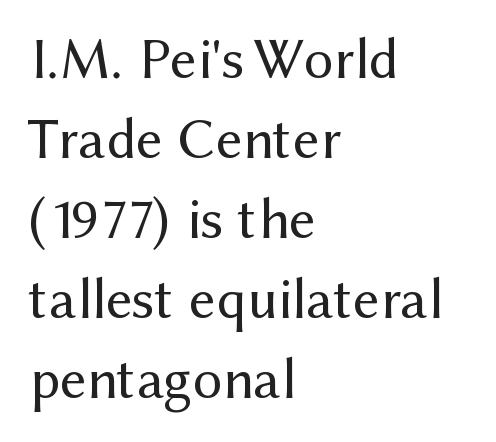
The image shows 58 px regular-weight sans-serif type, upright; set left-aligned, normal line spacing (1.38x), normal letter spacing, not underlined; medium stroke contrast and a medium x-height.
